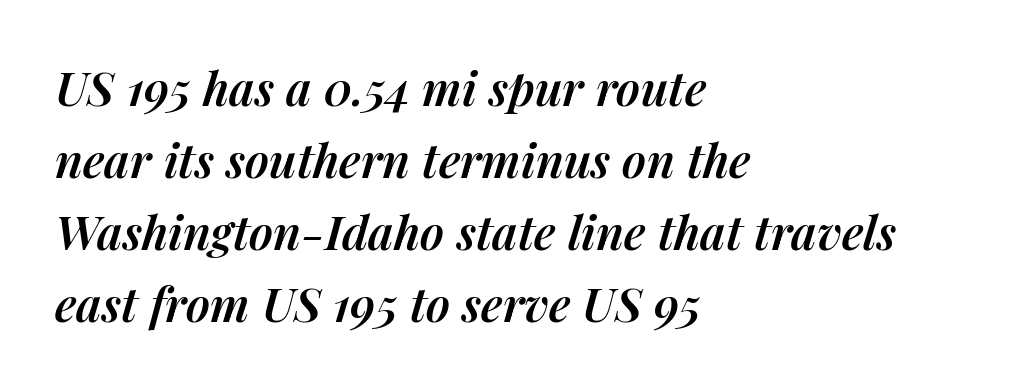
{"italic": "yes", "lean": "right", "slant_degrees": 14, "bold": "semi", "weight": "semibold", "width": "normal", "stroke_contrast": "medium", "x_height": "medium", "monospaced": "no", "underline": "no", "align": "left", "line_spacing": "normal", "line_spacing_ratio": 1.53, "letter_spacing": "normal", "letter_spacing_em": 0.0, "glyph_px": 47}
